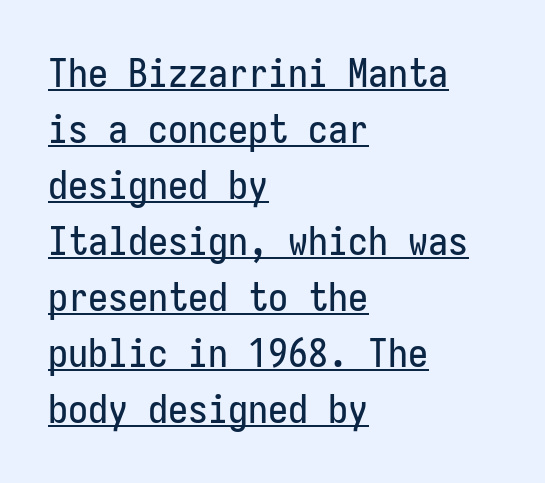
Q: Is the text italic (slanted)? A: No, it is upright.
Q: Is the typeface a serif or a sans-serif typeface? A: Sans-serif.
Q: Is the text underlined? A: Yes.
Q: How is the paragraph aligned? A: Left-aligned.
Q: Is the spacing between letters normal or unusually wide? A: Normal.
Q: Is the spacing between lines tight, normal or loose? A: Normal.
Q: Width (condensed, normal, or wide)? A: Condensed.
Q: Stroke contrast? A: Low.
Q: x-height? A: Medium.
